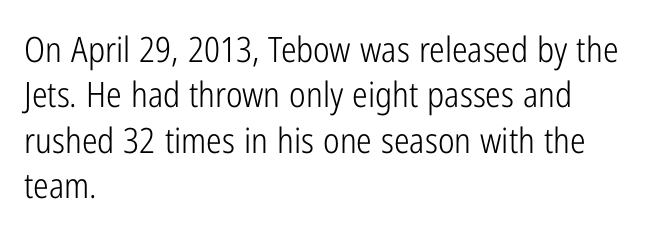
These lines are rendered in a variable-pitch font. Posture: vertical. The rag falls on the right side of this text block. The face looks like a standard text weight, possibly lighter.
